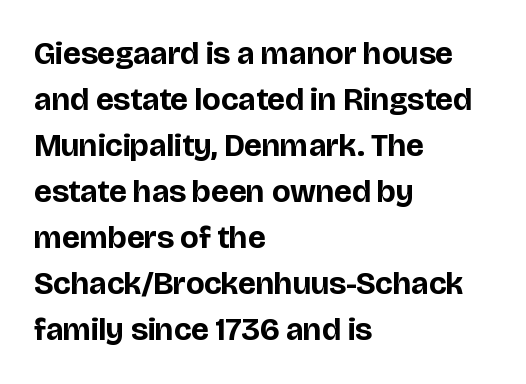
Q: Is the text bold? A: Yes.
Q: Is the text italic (slanted)? A: No, it is upright.
Q: Is the typeface a serif or a sans-serif typeface? A: Sans-serif.
Q: Is the text underlined? A: No.
Q: How is the paragraph aligned? A: Left-aligned.
Q: Is the spacing between letters normal or unusually wide? A: Normal.
Q: Is the spacing between lines tight, normal or loose? A: Normal.
Q: Width (condensed, normal, or wide)? A: Normal.
Q: Stroke contrast? A: Low.
Q: x-height? A: Large.
Q: Monospaced? A: No.
